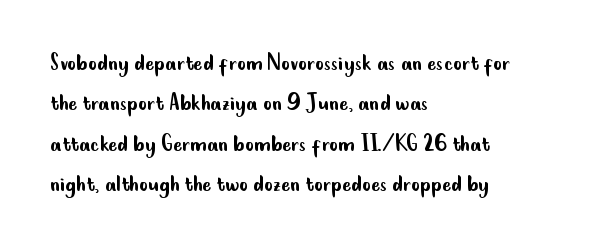
Q: Is the text bold? A: No.
Q: Is the text italic (slanted)? A: No, it is upright.
Q: Is the text underlined? A: No.
Q: How is the paragraph aligned? A: Left-aligned.
Q: Is the spacing between letters normal or unusually wide? A: Normal.
Q: Is the spacing between lines tight, normal or loose? A: Normal.
